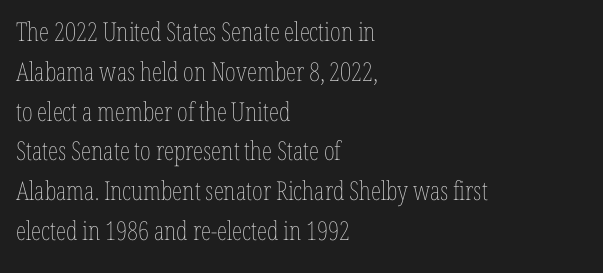
{"italic": "no", "bold": "no", "underline": "no", "align": "left", "line_spacing": "normal", "line_spacing_ratio": 1.53, "letter_spacing": "normal", "letter_spacing_em": 0.0, "glyph_px": 26}
